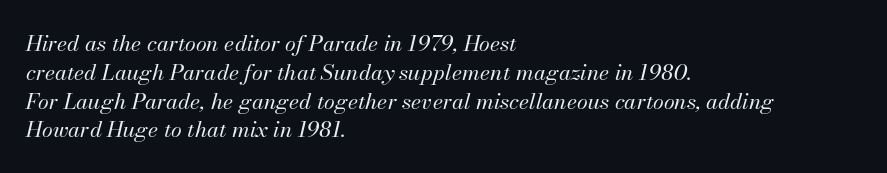
Q: Is the text bold? A: No.
Q: Is the text italic (slanted)? A: Yes, it leans right by about 13 degrees.
Q: Is the text underlined? A: No.
Q: How is the paragraph aligned? A: Left-aligned.
Q: Is the spacing between letters normal or unusually wide? A: Normal.
Q: Is the spacing between lines tight, normal or loose? A: Normal.
